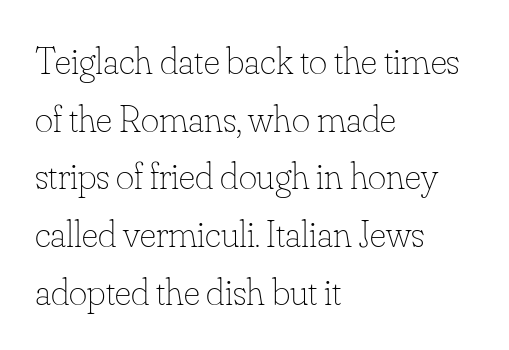
The image shows 39 px thin type, upright; set left-aligned, normal line spacing (1.48x), normal letter spacing, not underlined; low stroke contrast and a small x-height.
